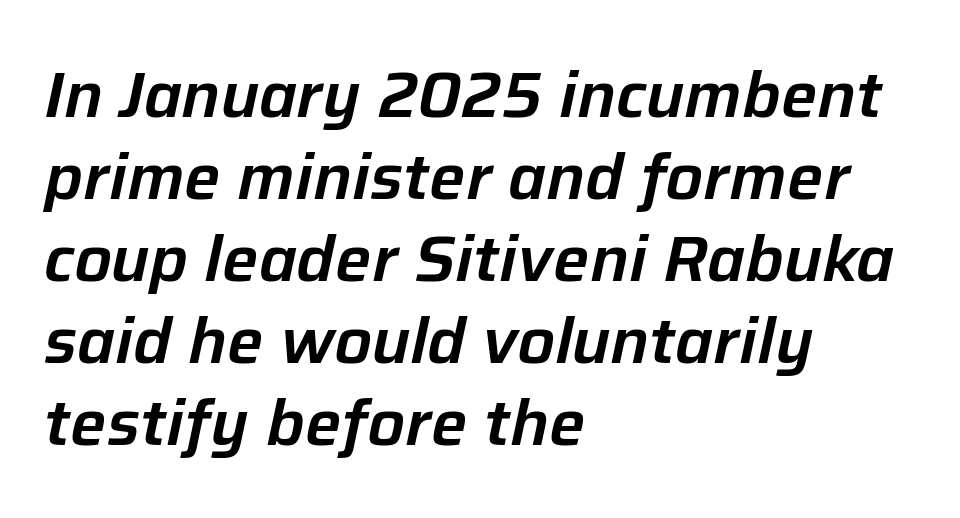
In CSS terms this would be text-align: left. Character widths vary here, with narrow letters taking less room than wide ones. This sample uses an oblique cut, with every glyph tilted off the vertical. Only glyphs here, with clear space below each row.
